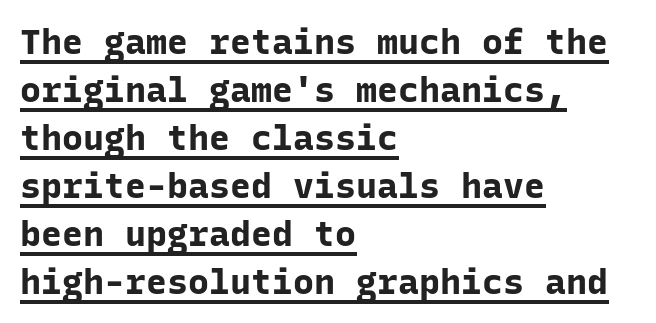
The image shows 35 px bold sans-serif type, upright, monospaced; set left-aligned, normal line spacing (1.37x), normal letter spacing, underlined; low stroke contrast and a medium x-height.
